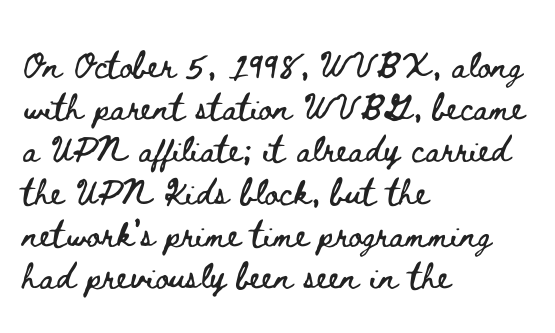
{"width": "wide", "stroke_contrast": "low", "x_height": "small", "monospaced": "no", "underline": "no", "align": "left", "line_spacing": "normal", "line_spacing_ratio": 1.28, "letter_spacing": "normal", "letter_spacing_em": 0.0, "glyph_px": 33}
